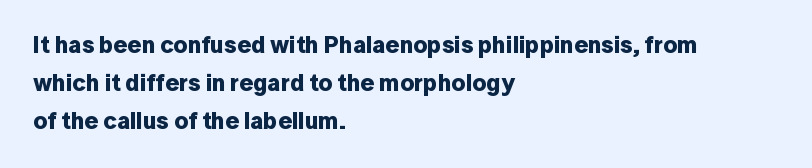
Q: Is the text bold? A: Yes.
Q: Is the text italic (slanted)? A: No, it is upright.
Q: Is the text underlined? A: No.
Q: How is the paragraph aligned? A: Left-aligned.
Q: Is the spacing between letters normal or unusually wide? A: Normal.
Q: Is the spacing between lines tight, normal or loose? A: Normal.
